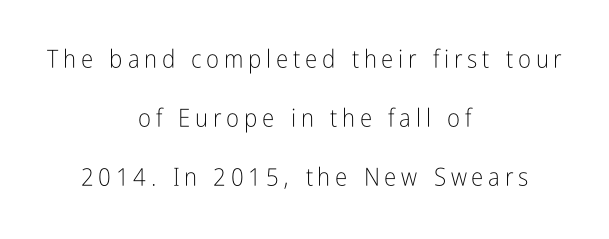
These glyphs show unthickened strokes, regular width or finer. Casual observation: everything's sitting right in the middle. Horizontal bands of white between lines are thick stripes. Plain, unruled lines of type.
